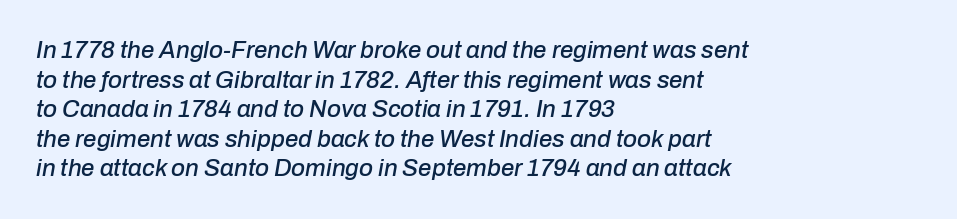
{"italic": "yes", "lean": "right", "slant_degrees": 10, "underline": "no", "align": "left", "line_spacing_ratio": 1.23, "letter_spacing": "normal", "letter_spacing_em": 0.0, "glyph_px": 24}
